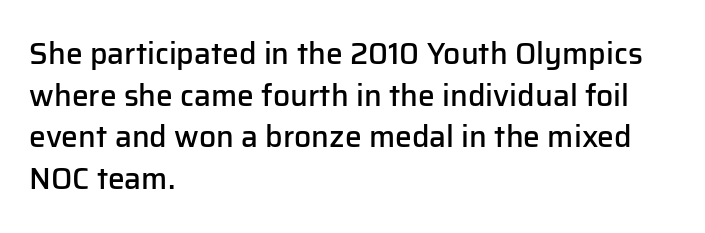
The image shows 30 px semibold sans-serif type, upright; set left-aligned, normal line spacing (1.39x), normal letter spacing, not underlined; low stroke contrast and a medium x-height.
